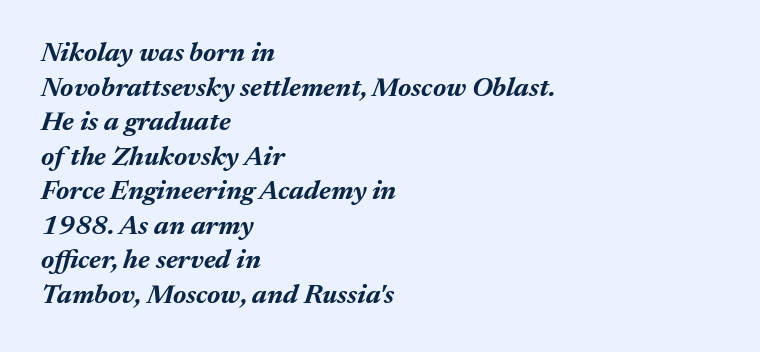
Q: Is the text bold? A: Yes.
Q: Is the text italic (slanted)? A: Yes, it leans right by about 17 degrees.
Q: Is the text underlined? A: No.
Q: How is the paragraph aligned? A: Left-aligned.
Q: Is the spacing between letters normal or unusually wide? A: Normal.
Q: Is the spacing between lines tight, normal or loose? A: Normal.
